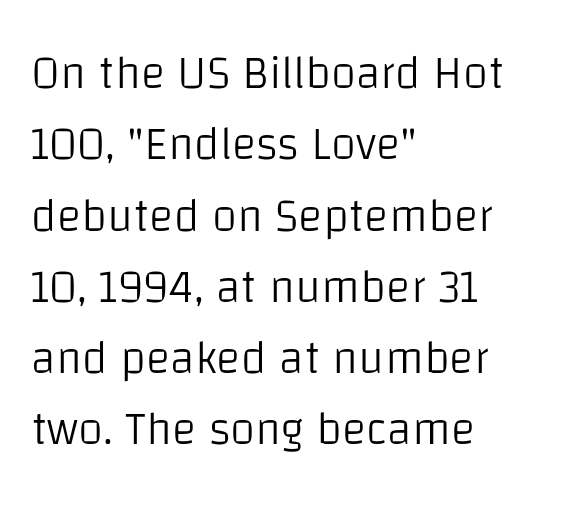
Q: Is the text bold? A: No.
Q: Is the text italic (slanted)? A: No, it is upright.
Q: Is the typeface a serif or a sans-serif typeface? A: Sans-serif.
Q: Is the text underlined? A: No.
Q: How is the paragraph aligned? A: Left-aligned.
Q: Is the spacing between letters normal or unusually wide? A: Normal.
Q: Is the spacing between lines tight, normal or loose? A: Normal.
Q: Width (condensed, normal, or wide)? A: Normal.
Q: Stroke contrast? A: Low.
Q: x-height? A: Large.
Q: Monospaced? A: No.
